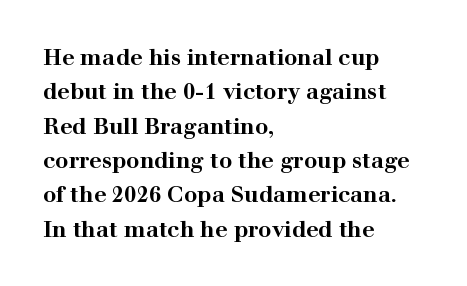
Q: Is the text bold? A: Yes.
Q: Is the text italic (slanted)? A: No, it is upright.
Q: Is the text underlined? A: No.
Q: How is the paragraph aligned? A: Left-aligned.
Q: Is the spacing between letters normal or unusually wide? A: Normal.
Q: Is the spacing between lines tight, normal or loose? A: Normal.
